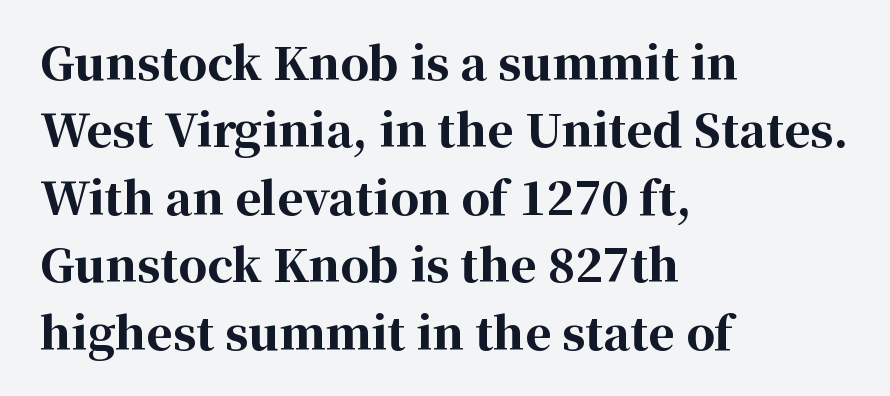
{"serif": "yes", "italic": "no", "bold": "yes", "weight": "bold", "width": "normal", "stroke_contrast": "high", "x_height": "medium", "monospaced": "no", "underline": "no", "align": "left", "line_spacing": "normal", "line_spacing_ratio": 1.5, "letter_spacing": "normal", "letter_spacing_em": 0.0, "glyph_px": 45}
